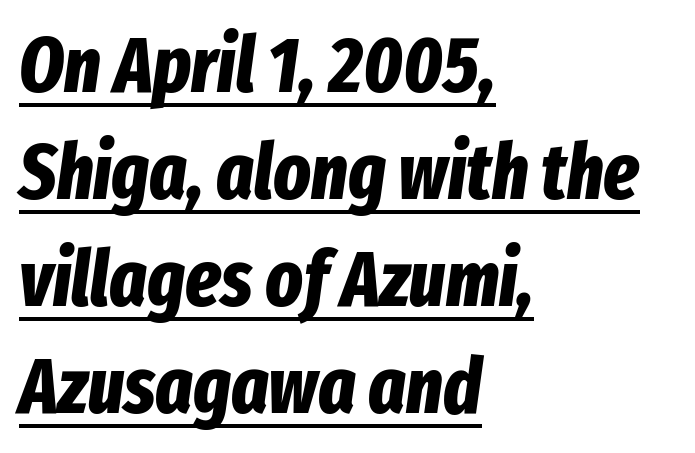
A typesetter would mark this as italic. The passage shown is typed in a proportional face where columns would drift. Looks like someone drew a line under every word here. Reading down the column, the eye jumps a familiar distance to each next line.
